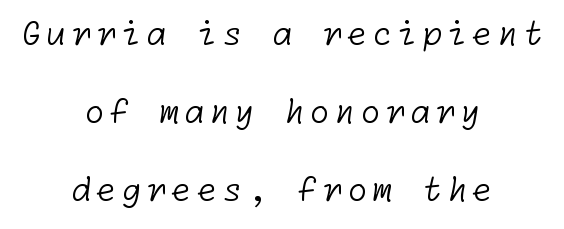
Q: Is the text bold? A: No.
Q: Is the typeface a serif or a sans-serif typeface? A: Sans-serif.
Q: Is the text underlined? A: No.
Q: How is the paragraph aligned? A: Centered.
Q: Is the spacing between lines tight, normal or loose? A: Loose.
Q: Width (condensed, normal, or wide)? A: Normal.
Q: Stroke contrast? A: Low.
Q: x-height? A: Medium.
